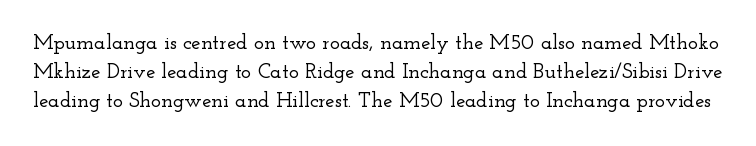
The image shows 21 px text type, upright; set normal line spacing (1.38x), normal letter spacing, not underlined.
